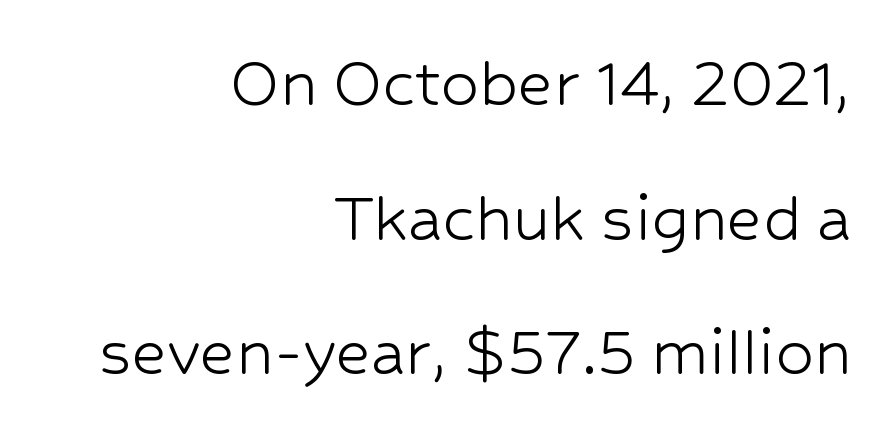
Q: Is the text bold? A: No.
Q: Is the text italic (slanted)? A: No, it is upright.
Q: Is the typeface a serif or a sans-serif typeface? A: Sans-serif.
Q: Is the text underlined? A: No.
Q: How is the paragraph aligned? A: Right-aligned.
Q: Is the spacing between letters normal or unusually wide? A: Normal.
Q: Width (condensed, normal, or wide)? A: Normal.
Q: Stroke contrast? A: Low.
Q: x-height? A: Medium.
Q: Monospaced? A: No.
